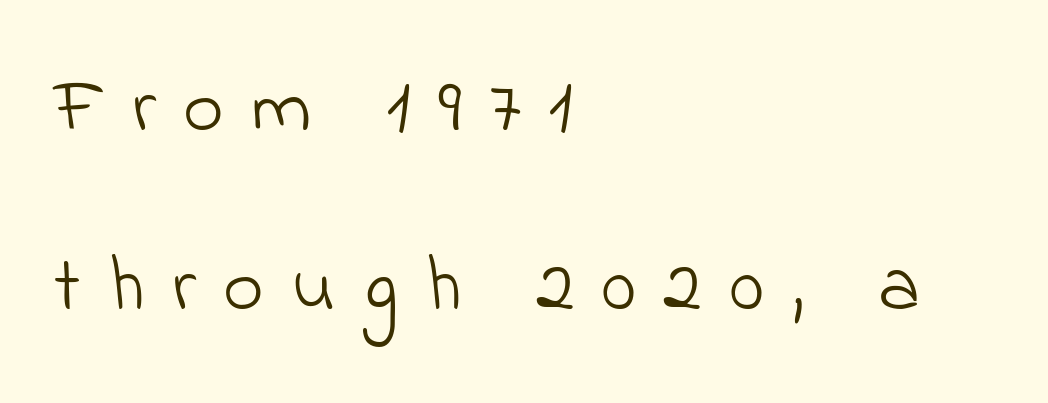
Q: Is the text bold? A: No.
Q: Is the typeface a serif or a sans-serif typeface? A: Sans-serif.
Q: Is the text underlined? A: No.
Q: How is the paragraph aligned? A: Left-aligned.
Q: Is the spacing between letters normal or unusually wide? A: Unusually wide.
Q: Is the spacing between lines tight, normal or loose? A: Loose.
Q: Width (condensed, normal, or wide)? A: Normal.
Q: Stroke contrast? A: Low.
Q: x-height? A: Small.
Q: Monospaced? A: No.
